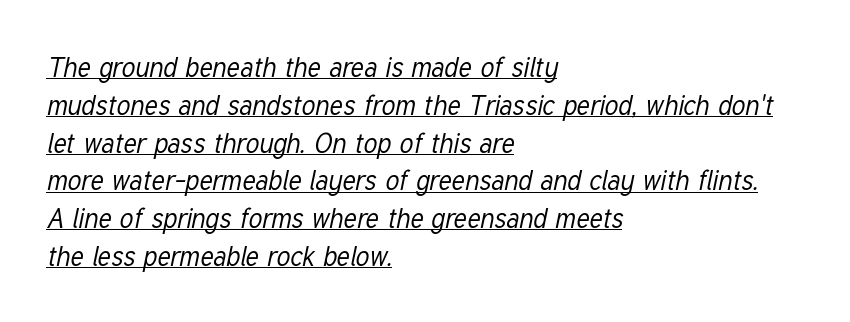
The image shows 27 px text type, italic (leaning right); set left-aligned, normal line spacing (1.4x), normal letter spacing, underlined.
